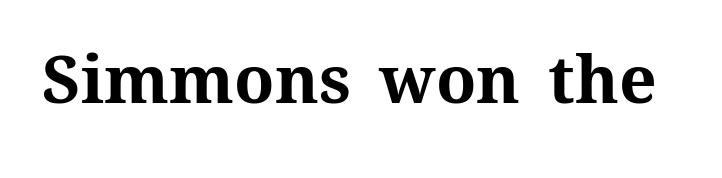
{"italic": "no", "bold": "yes", "weight": "bold", "width": "normal", "stroke_contrast": "medium", "x_height": "medium", "monospaced": "no", "underline": "no", "letter_spacing": "normal", "letter_spacing_em": 0.0, "glyph_px": 66}
